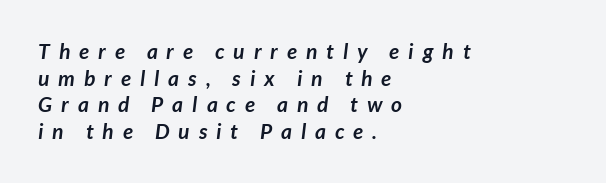
The image shows 21 px bold type, italic (leaning right); set left-aligned, normal line spacing (1.27x), unusually wide letter spacing (+0.43 em), not underlined.
